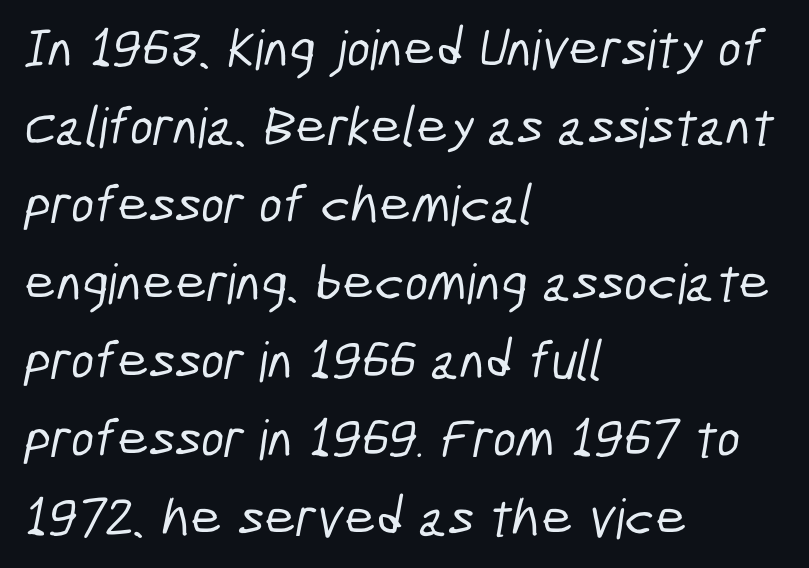
The image shows 55 px condensed sans-serif type; set left-aligned, normal line spacing (1.42x), normal letter spacing, not underlined; low stroke contrast and a medium x-height.
